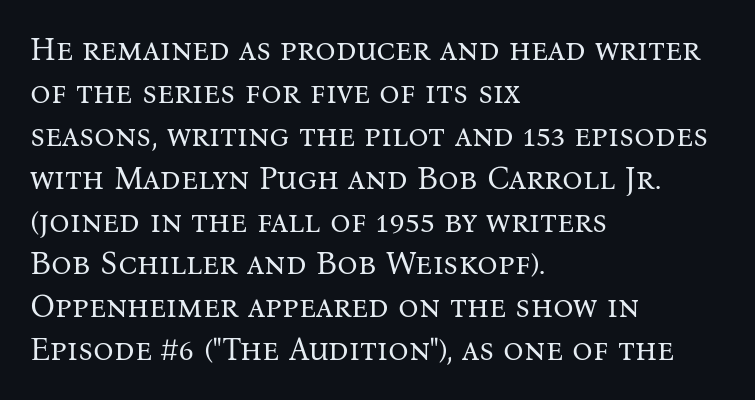
The image shows 32 px regular-weight serif type, upright; set left-aligned, normal line spacing (1.34x), normal letter spacing, not underlined; medium stroke contrast and a medium x-height.
